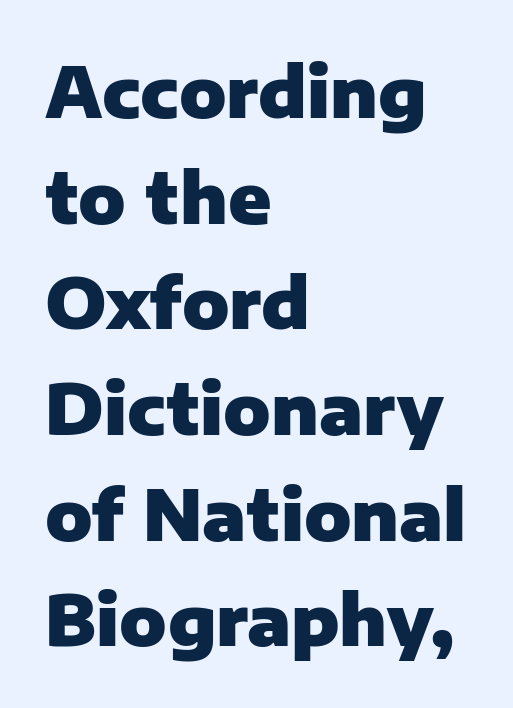
The image shows 70 px heavy sans-serif type, upright; set left-aligned, normal line spacing (1.51x), normal letter spacing, not underlined; low stroke contrast and a medium x-height.
